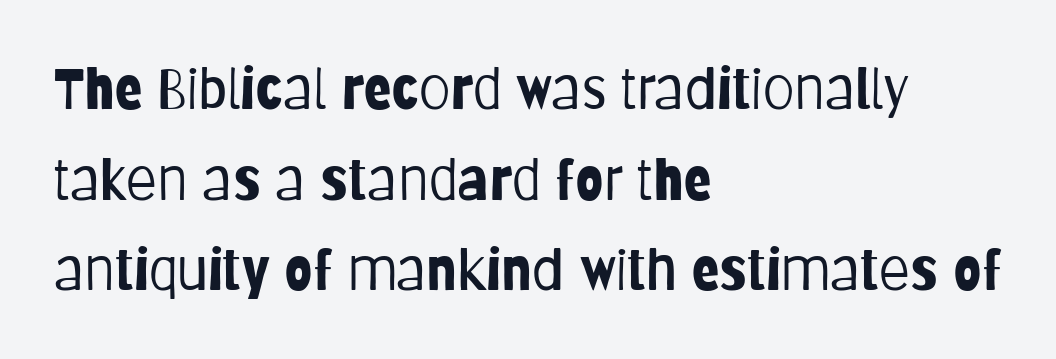
Q: Is the text bold? A: No.
Q: Is the text italic (slanted)? A: No, it is upright.
Q: Is the typeface a serif or a sans-serif typeface? A: Sans-serif.
Q: Is the text underlined? A: No.
Q: How is the paragraph aligned? A: Left-aligned.
Q: Is the spacing between letters normal or unusually wide? A: Normal.
Q: Is the spacing between lines tight, normal or loose? A: Normal.
Q: Width (condensed, normal, or wide)? A: Condensed.
Q: Stroke contrast? A: Low.
Q: x-height? A: Large.
Q: Monospaced? A: No.
